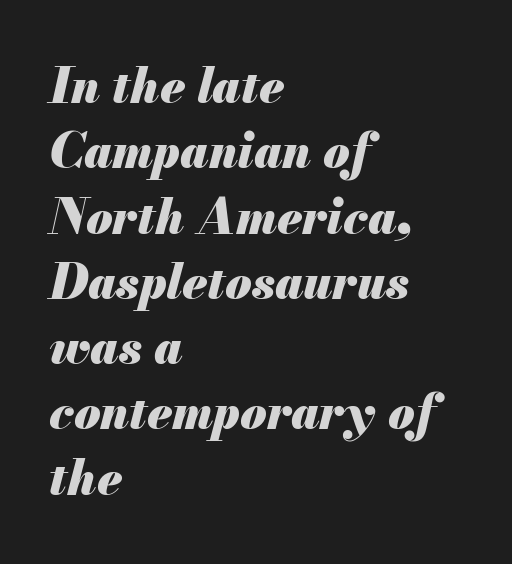
Q: Is the text bold? A: Yes.
Q: Is the text italic (slanted)? A: Yes, it leans right by about 13 degrees.
Q: Is the text underlined? A: No.
Q: How is the paragraph aligned? A: Left-aligned.
Q: Is the spacing between letters normal or unusually wide? A: Normal.
Q: Is the spacing between lines tight, normal or loose? A: Normal.
Q: Width (condensed, normal, or wide)? A: Normal.
Q: Stroke contrast? A: Medium.
Q: x-height? A: Small.
Q: Monospaced? A: No.
